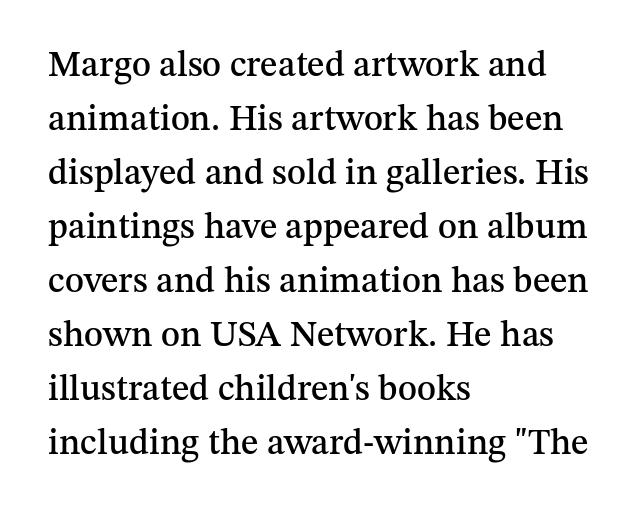
{"serif": "yes", "italic": "no", "width": "normal", "stroke_contrast": "medium", "x_height": "medium", "monospaced": "no", "underline": "no", "align": "left", "line_spacing": "normal", "line_spacing_ratio": 1.5, "letter_spacing": "normal", "letter_spacing_em": 0.0, "glyph_px": 36}
